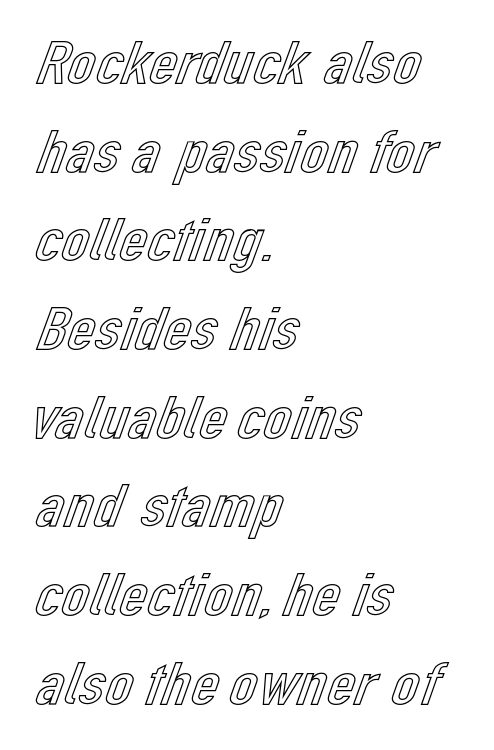
Caption: multi-line text, flush left, ragged right. Anything drawn beneath the words? Only blank space. Inter-character spacing is left at the font's built-in metrics. Leading matches the norm, producing a regular column.
